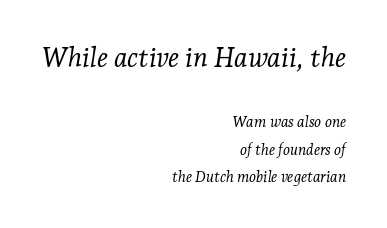
{"italic": "yes", "lean": "right", "slant_degrees": 7, "bold": "no", "underline": "no", "align": "right", "line_spacing_ratio": 1.84, "letter_spacing": "normal", "letter_spacing_em": 0.0, "larger_block": "first", "size_ratio": 1.8, "glyph_px": 27}
